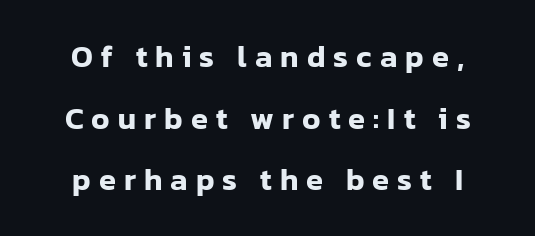
Where is the straight margin? There isn't one; the lines are centered. Designer's note — italics off, roman on. A typesetter would label this face a sans. The vertical gap from one line to the next is large.
